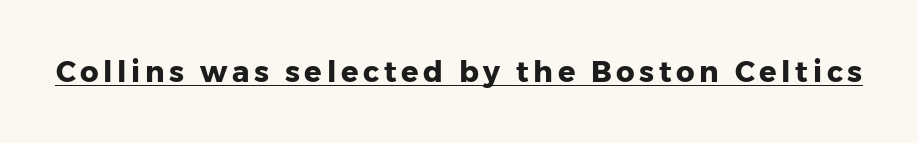
Q: Is the text bold? A: Yes.
Q: Is the text italic (slanted)? A: No, it is upright.
Q: Is the typeface a serif or a sans-serif typeface? A: Sans-serif.
Q: Is the text underlined? A: Yes.
Q: Width (condensed, normal, or wide)? A: Normal.
Q: Stroke contrast? A: Low.
Q: x-height? A: Medium.
Q: Monospaced? A: No.
